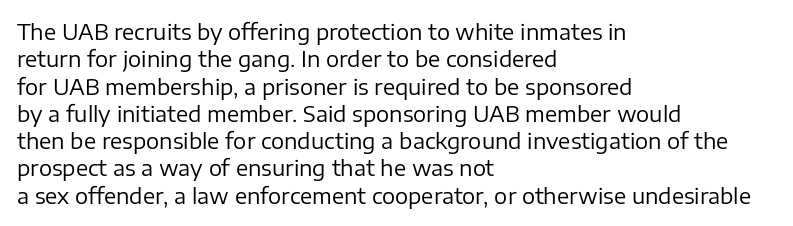
{"italic": "no", "bold": "no", "underline": "no", "align": "left", "line_spacing_ratio": 1.24, "letter_spacing": "normal", "letter_spacing_em": 0.0, "glyph_px": 22}
